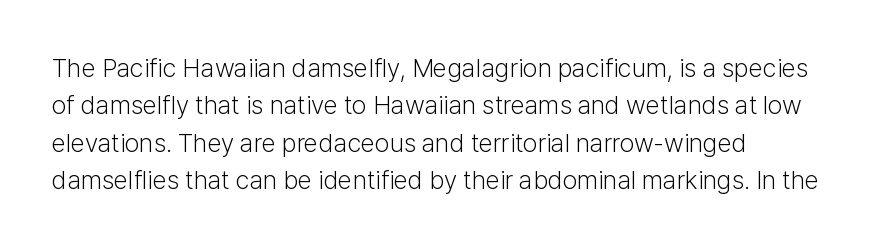
Q: Is the text bold? A: No.
Q: Is the text italic (slanted)? A: No, it is upright.
Q: Is the text underlined? A: No.
Q: How is the paragraph aligned? A: Left-aligned.
Q: Is the spacing between letters normal or unusually wide? A: Normal.
Q: Is the spacing between lines tight, normal or loose? A: Normal.
